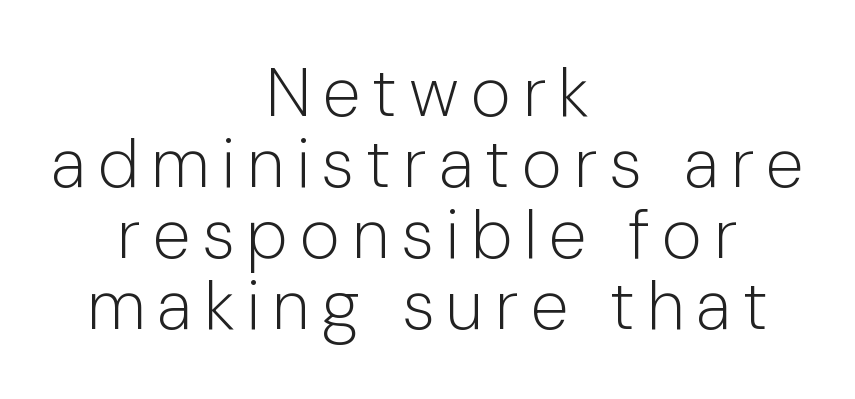
Q: Is the text bold? A: No.
Q: Is the text italic (slanted)? A: No, it is upright.
Q: Is the typeface a serif or a sans-serif typeface? A: Sans-serif.
Q: Is the text underlined? A: No.
Q: How is the paragraph aligned? A: Centered.
Q: Is the spacing between lines tight, normal or loose? A: Tight.
Q: Width (condensed, normal, or wide)? A: Normal.
Q: Stroke contrast? A: Low.
Q: x-height? A: Medium.
Q: Monospaced? A: No.
